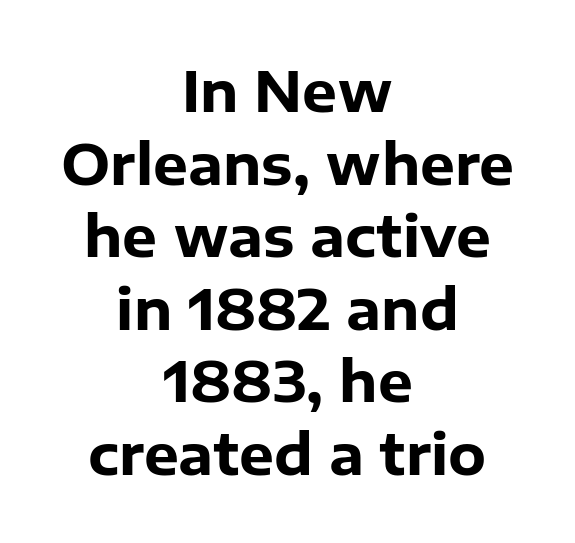
The image shows 55 px heavy sans-serif type, upright; set centered, normal line spacing (1.32x), normal letter spacing, not underlined; low stroke contrast and a medium x-height.
